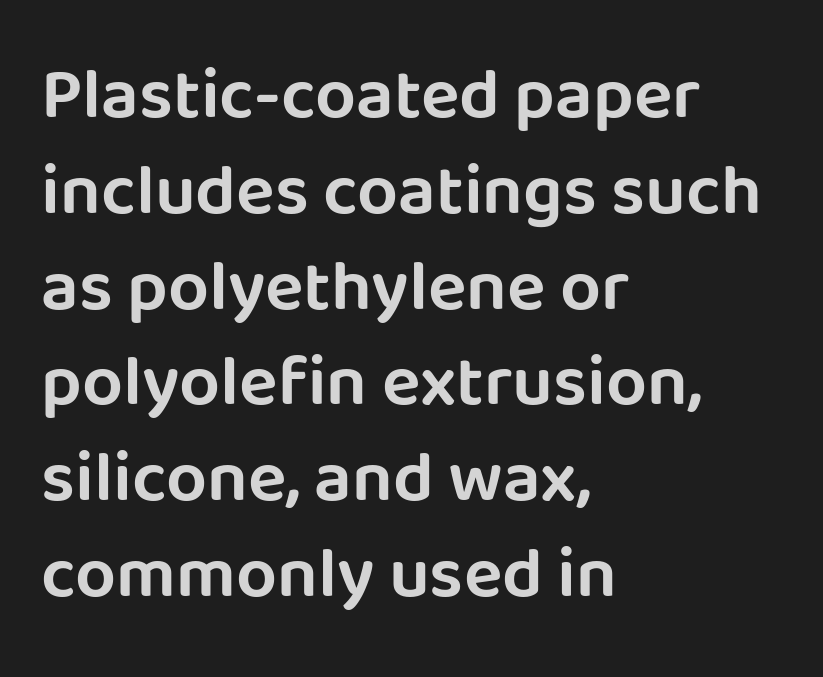
Q: Is the text italic (slanted)? A: No, it is upright.
Q: Is the typeface a serif or a sans-serif typeface? A: Sans-serif.
Q: Is the text underlined? A: No.
Q: How is the paragraph aligned? A: Left-aligned.
Q: Is the spacing between letters normal or unusually wide? A: Normal.
Q: Is the spacing between lines tight, normal or loose? A: Normal.
Q: Width (condensed, normal, or wide)? A: Normal.
Q: Stroke contrast? A: Low.
Q: x-height? A: Large.
Q: Monospaced? A: No.
